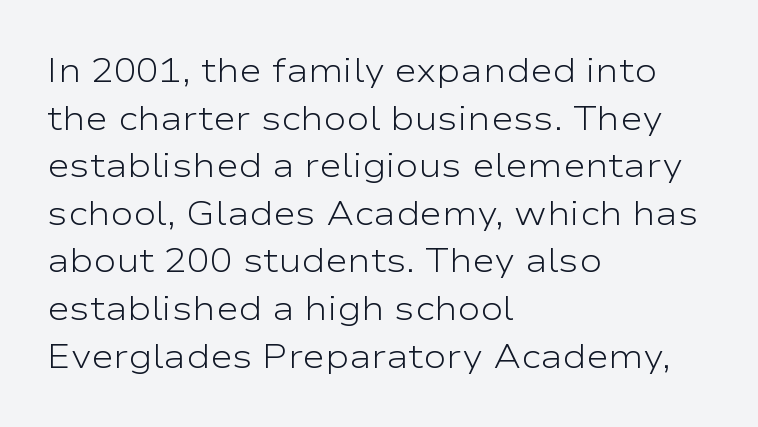
{"serif": "no", "italic": "no", "bold": "no", "weight": "light", "width": "wide", "stroke_contrast": "low", "x_height": "medium", "monospaced": "no", "underline": "no", "align": "left", "line_spacing": "normal", "line_spacing_ratio": 1.4, "letter_spacing": "normal", "letter_spacing_em": 0.0, "glyph_px": 34}
